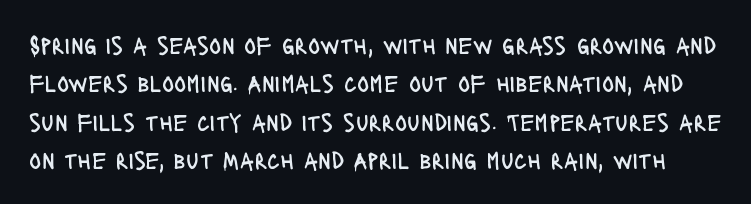
Lines of text with bare space underneath. Is the stroke heavy? The answer is a plain regular-or-lighter. Italic? Not at all — the glyphs are vertical. Whoever set this chose a conventional vertical rhythm. Is the letter spacing exaggerated? No — it looks like the ordinary default.
